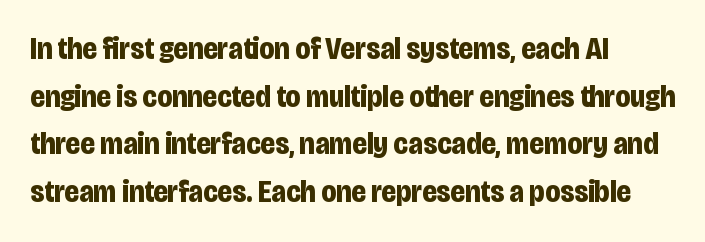
Q: Is the text bold? A: Yes.
Q: Is the text italic (slanted)? A: No, it is upright.
Q: Is the typeface a serif or a sans-serif typeface? A: Sans-serif.
Q: Is the text underlined? A: No.
Q: How is the paragraph aligned? A: Left-aligned.
Q: Is the spacing between letters normal or unusually wide? A: Normal.
Q: Is the spacing between lines tight, normal or loose? A: Normal.
Q: Width (condensed, normal, or wide)? A: Condensed.
Q: Stroke contrast? A: Low.
Q: x-height? A: Large.
Q: Monospaced? A: No.
